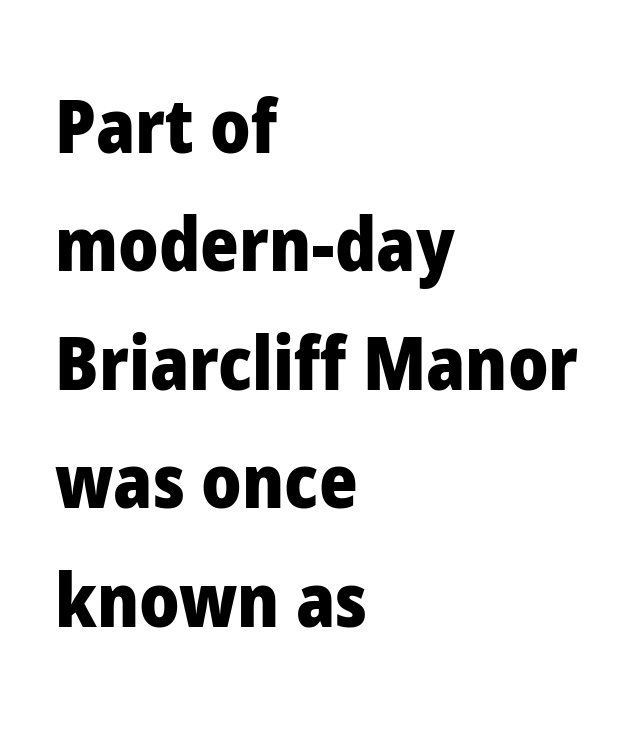
Q: Is the text bold? A: Yes.
Q: Is the text italic (slanted)? A: No, it is upright.
Q: Is the typeface a serif or a sans-serif typeface? A: Sans-serif.
Q: Is the text underlined? A: No.
Q: How is the paragraph aligned? A: Left-aligned.
Q: Is the spacing between letters normal or unusually wide? A: Normal.
Q: Is the spacing between lines tight, normal or loose? A: Normal.
Q: Width (condensed, normal, or wide)? A: Normal.
Q: Stroke contrast? A: Low.
Q: x-height? A: Medium.
Q: Monospaced? A: No.
